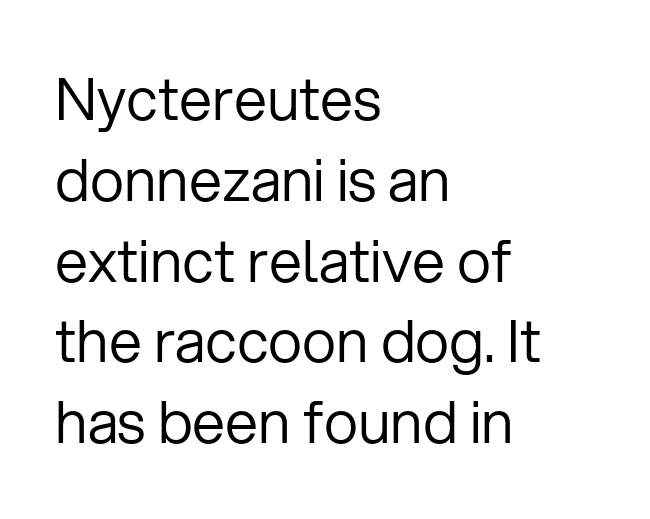
{"serif": "no", "italic": "no", "bold": "no", "weight": "regular", "width": "normal", "stroke_contrast": "low", "x_height": "medium", "monospaced": "no", "underline": "no", "align": "left", "line_spacing": "normal", "line_spacing_ratio": 1.37, "letter_spacing": "normal", "letter_spacing_em": 0.0, "glyph_px": 59}
